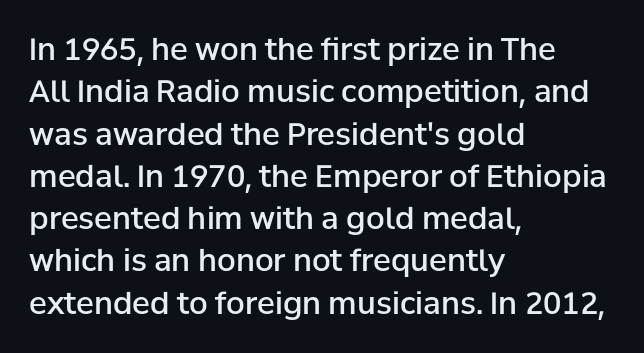
Moderately thickened strokes mark this as semibold type. Think of a printed novel: that variable character pitch is what you see here. Upright lettering throughout. The vertical gap from one line to the next is medium.
